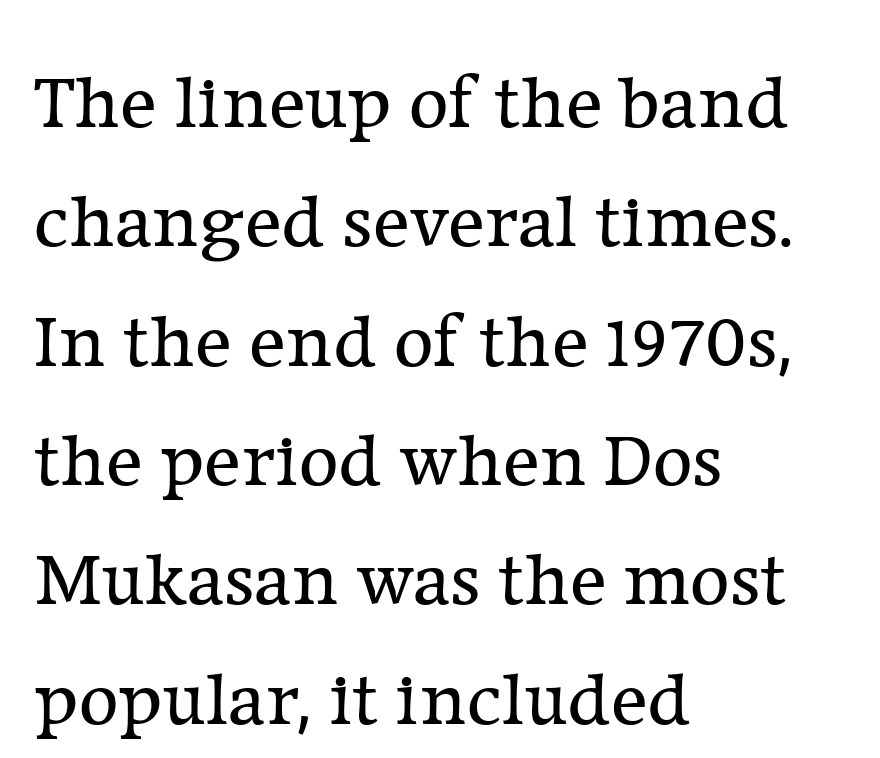
The image shows 77 px regular-weight serif type, upright; set left-aligned, normal line spacing (1.55x), normal letter spacing, not underlined; low stroke contrast and a medium x-height.
